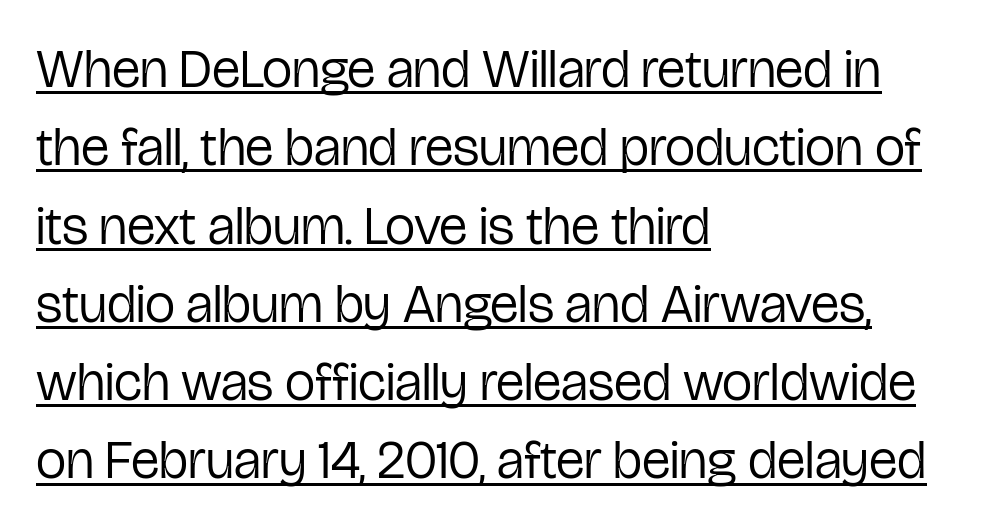
Descenders here cross a horizontal rule under the line. Does the copy run flush right? No — it runs flush left. The letters stand straight up with perfectly vertical stems. Counters stay open thanks to moderate or lighter strokes. Reading down the column, the eye jumps a familiar distance to each next line.
